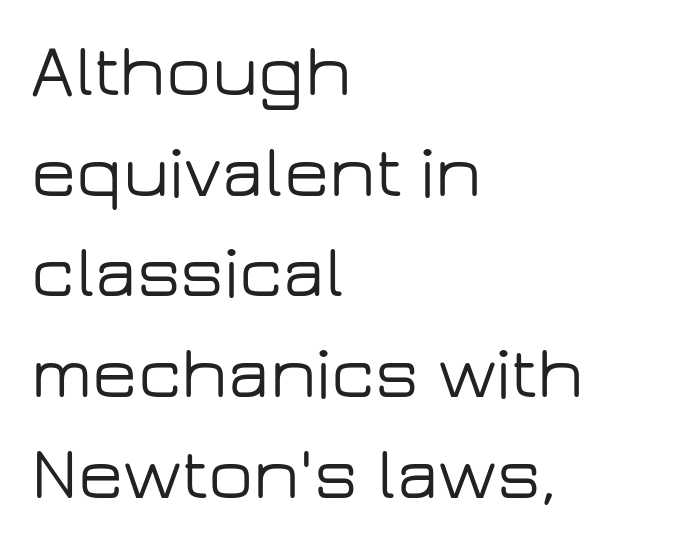
{"serif": "no", "italic": "no", "width": "wide", "stroke_contrast": "low", "x_height": "medium", "monospaced": "no", "underline": "no", "align": "left", "line_spacing": "normal", "line_spacing_ratio": 1.36, "letter_spacing": "normal", "letter_spacing_em": 0.0, "glyph_px": 74}
